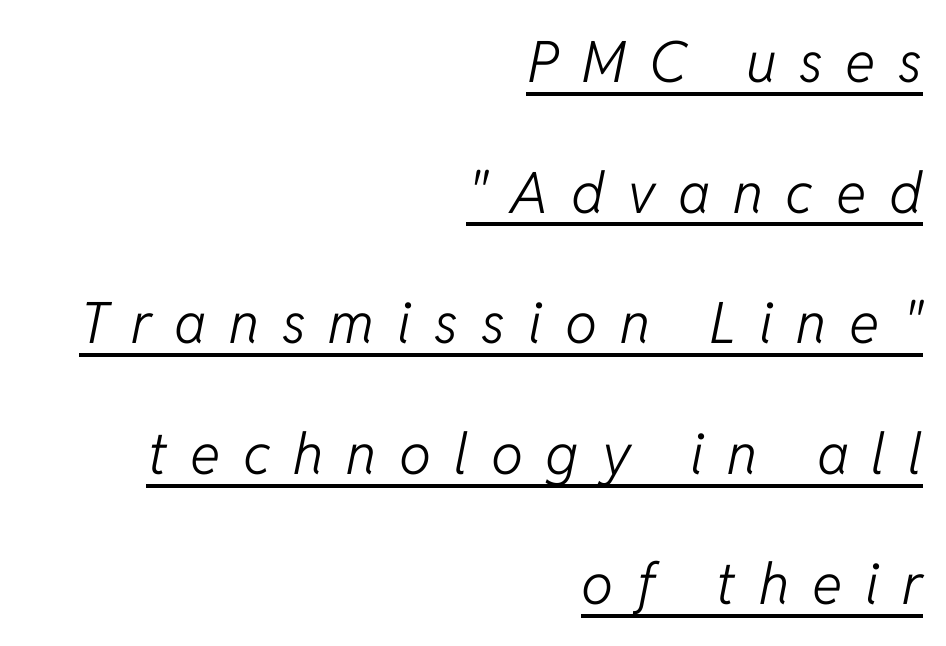
Typeset ragged left — the right edge is the straight one. What stands out about the letter spacing? Its width — letters are far apart. In terms of leading, this rendering errs on the spacious side. Character widths vary here, with narrow letters taking less room than wide ones. Is this a heavy cut? Hardly; it is regular or lighter. The rendered words wear a rule along their underside.
